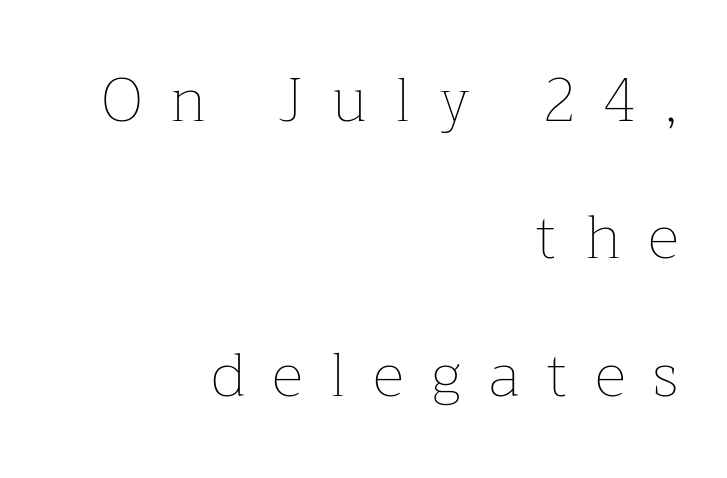
{"italic": "no", "bold": "no", "weight": "thin", "width": "normal", "stroke_contrast": "low", "x_height": "medium", "monospaced": "no", "underline": "no", "align": "right", "line_spacing": "loose", "line_spacing_ratio": 2.29, "letter_spacing": "wide", "letter_spacing_em": 0.47, "glyph_px": 60}
